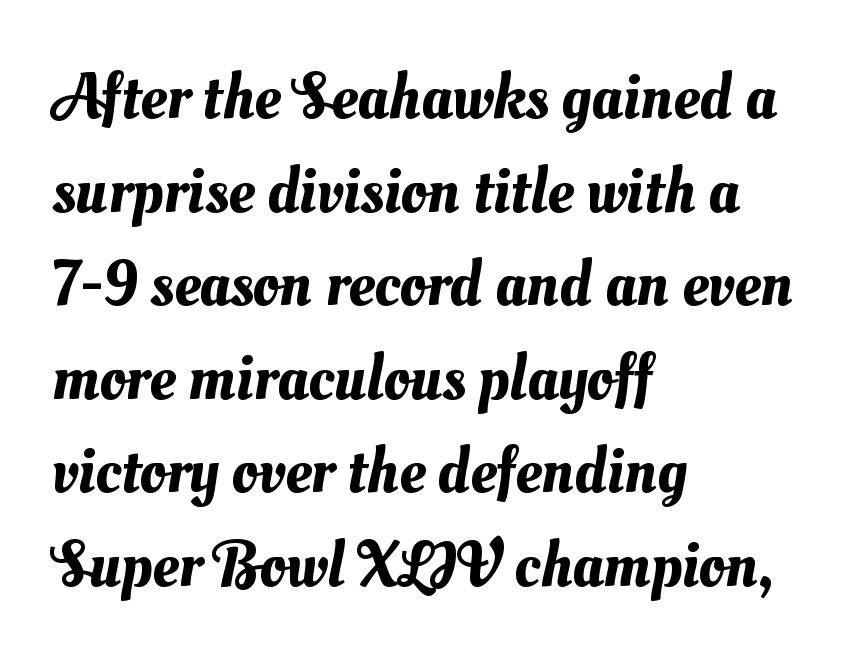
Students, observe: this is what conventionally led text looks like. Here the designer chose a conventional face with non-uniform glyph widths. Reading down the block, your eye returns to a fixed left position each line. You could call the tracking neutral — neither tight nor loose. Only glyphs here, with clear space below each row.
